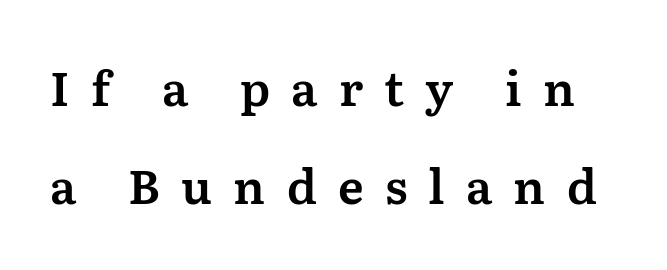
{"serif": "yes", "italic": "no", "width": "normal", "stroke_contrast": "medium", "x_height": "medium", "monospaced": "no", "underline": "no", "line_spacing": "loose", "line_spacing_ratio": 2.09, "letter_spacing": "wide", "letter_spacing_em": 0.45, "glyph_px": 47}
